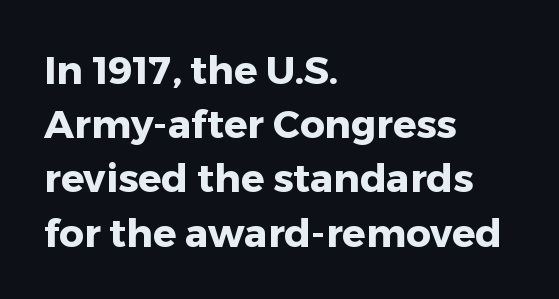
The image shows 39 px heavy sans-serif type, upright; set left-aligned, normal line spacing (1.39x), normal letter spacing, not underlined; low stroke contrast and a medium x-height.
